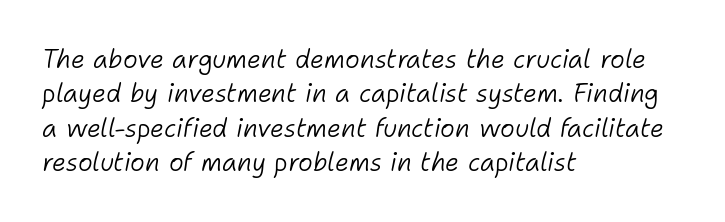
On a weight scale, this lands at 450 or below. Each word holds together tightly as a unit, with standard inter-letter gaps. You can tell it's italic because the verticals aren't actually vertical. The rag falls on the right side of this text block. Anything drawn beneath the words? Only blank space.
